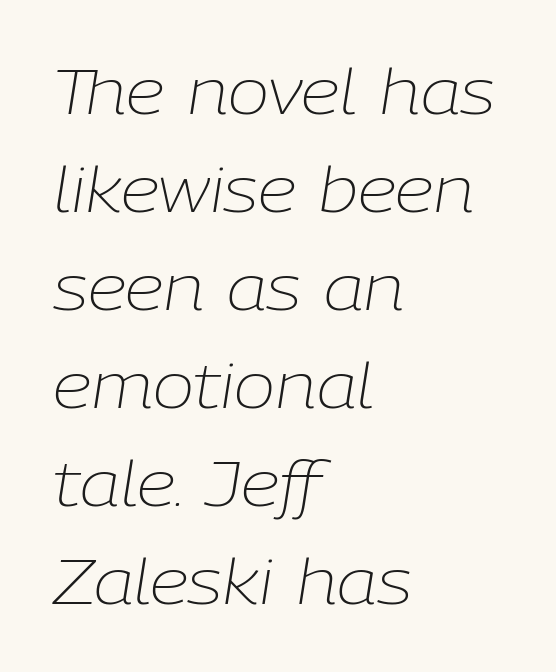
The rows are spaced the way most documents space them. You could not count columns in this text — the font is proportionally spaced. Each row of text sits above clean, open space. Glyph-to-glyph distance matches everyday printed text. The letters look calm and open, with moderate or lighter stems. Teacher's note: observe the even left margin — that is flush-left alignment.
